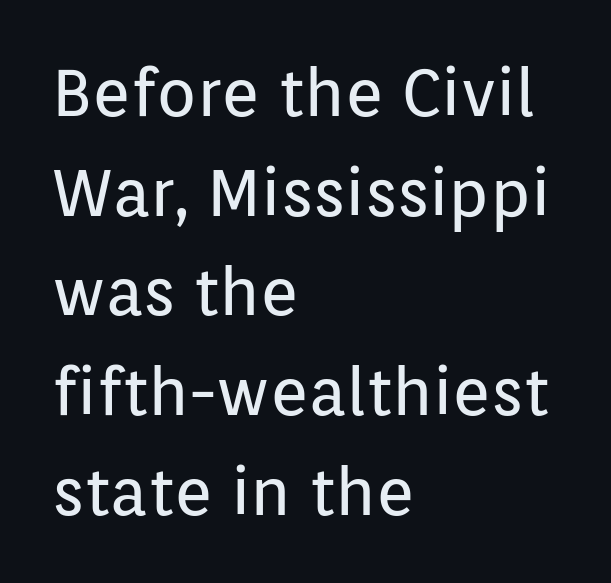
{"serif": "no", "italic": "no", "bold": "no", "weight": "regular", "width": "normal", "stroke_contrast": "low", "x_height": "medium", "monospaced": "no", "underline": "no", "align": "left", "line_spacing": "normal", "line_spacing_ratio": 1.51, "letter_spacing": "normal", "letter_spacing_em": 0.0, "glyph_px": 66}
